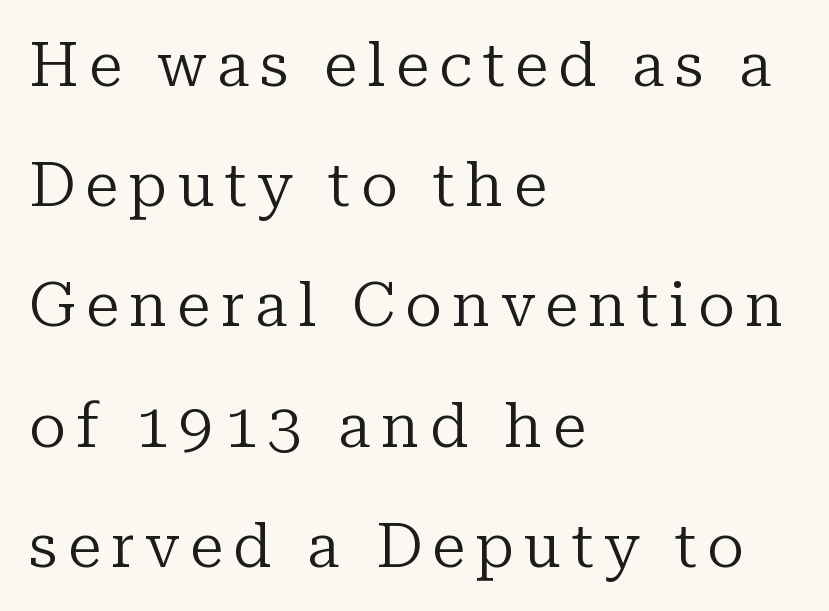
A great deal of white space separates one row of letters from the next. This sample has the flowing, uneven cadence of proportional lettering. A roman cut, with each character standing at attention. Only glyphs here, with clear space below each row.
